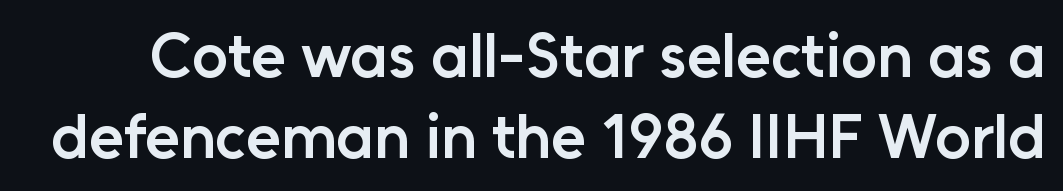
When letters stand straight like this, we call the style roman or upright. These words are printed semibold, heavier than regular yet not bold. The passage shown stacks its lines at a standard gap. There is no visible air inserted between adjacent glyphs. The gap between lines stays unmarked. Nope, no serifs anywhere on these letters.
